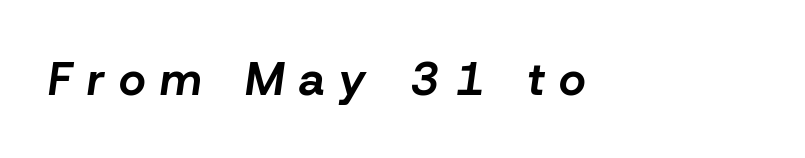
The image shows 46 px bold type, italic (leaning right); set unusually wide letter spacing (+0.32 em), not underlined; low stroke contrast and a medium x-height.
